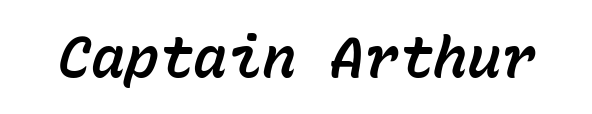
The image shows 57 px text type, italic (leaning right), monospaced; set normal letter spacing, not underlined; low stroke contrast and a medium x-height.
